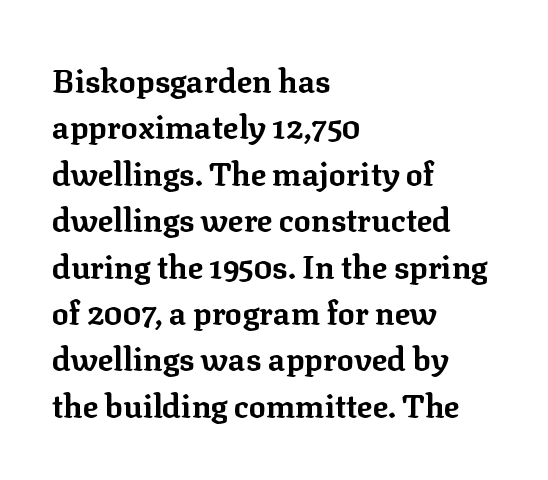
The paragraph has a hard left edge and a soft right edge. Regarding serifs, this sample has them. In terms of posture, this sample is upright. Observe the ordinary spacing: letters are neighbours, not strangers. Bare-footed words on every line. You'd pick this weight for a headline — it's a proper bold.
